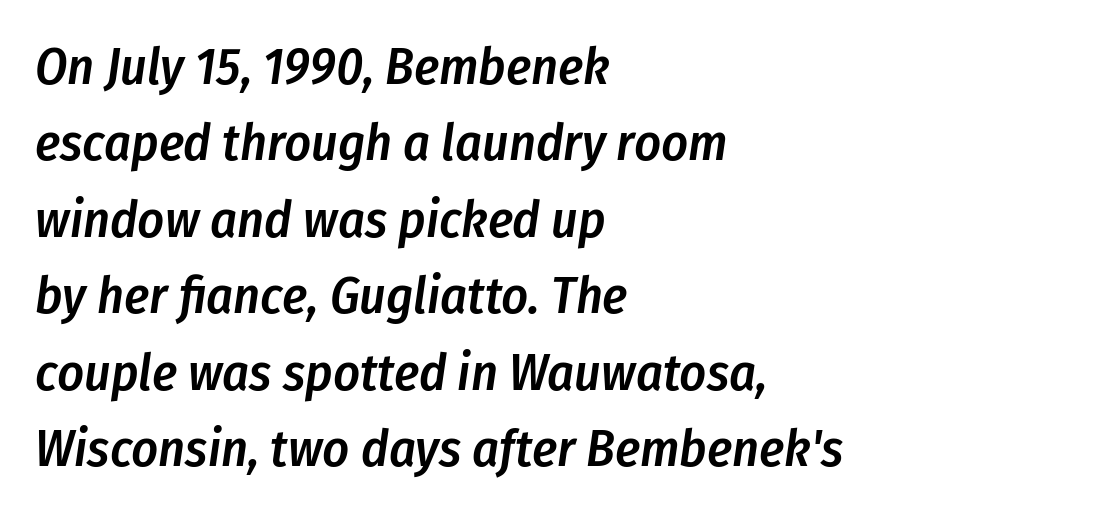
The image shows 52 px semibold, condensed type, italic (leaning right); set left-aligned, normal line spacing (1.47x), normal letter spacing, not underlined; low stroke contrast and a medium x-height.
